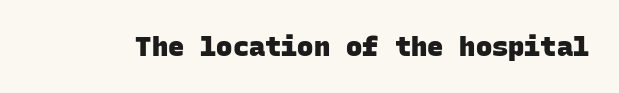
Thick stems and heavy bowls — unmistakably bold. The specimen omits any rule beneath the text block's lines. How are the letters spaced? Ordinarily, with no added tracking.
